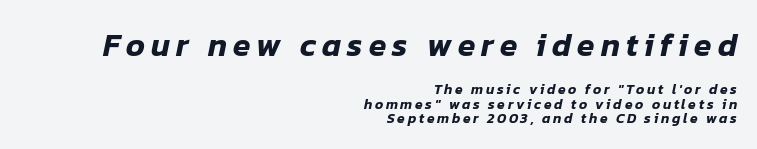
The image shows 32 px text type, italic (leaning right); set right-aligned, tight line spacing (1.02x), not underlined; the first (top) block is 2.29x larger; low stroke contrast and a medium x-height.
